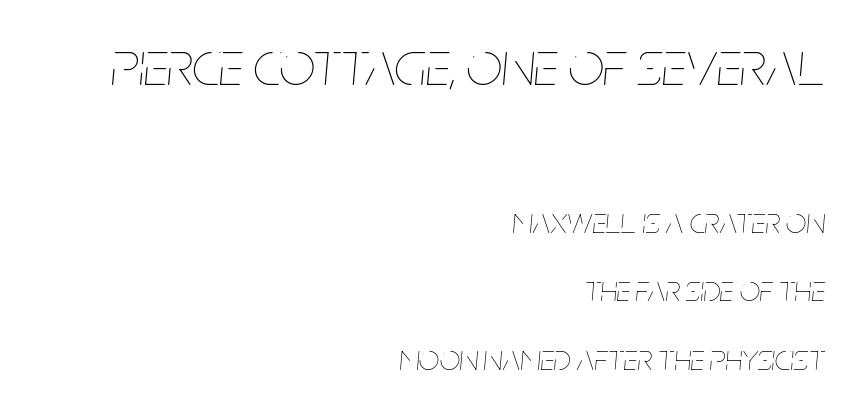
{"italic": "yes", "lean": "right", "slant_degrees": 5, "bold": "no", "weight": "thin", "width": "condensed", "stroke_contrast": "low", "x_height": "large", "monospaced": "no", "underline": "no", "align": "right", "line_spacing": "loose", "line_spacing_ratio": 1.91, "letter_spacing": "normal", "letter_spacing_em": 0.0, "larger_block": "first", "size_ratio": 1.75, "glyph_px": 63}
